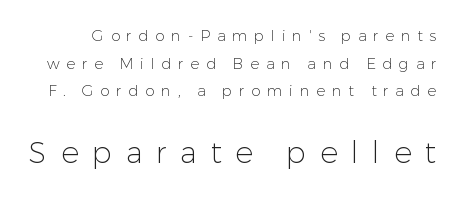
{"serif": "no", "italic": "no", "bold": "no", "weight": "light", "width": "normal", "stroke_contrast": "low", "x_height": "medium", "monospaced": "no", "underline": "no", "line_spacing_ratio": 1.85, "letter_spacing": "wide", "letter_spacing_em": 0.45, "larger_block": "second", "size_ratio": 2.0, "glyph_px": 30}
